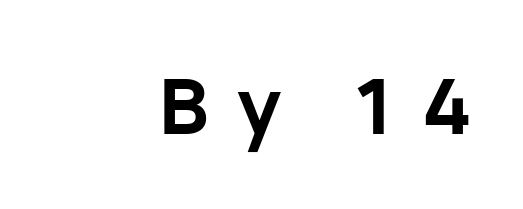
Nobody drew a line under any word here. A typesetter would mark this as roman, not italic. The letters are bold, with thick, heavy strokes. A sans-serif font was chosen for this passage.
